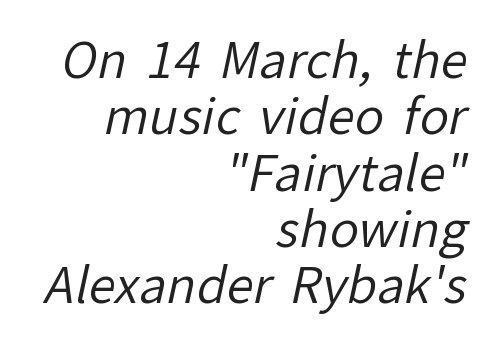
{"serif": "no", "bold": "no", "weight": "regular", "width": "normal", "stroke_contrast": "low", "x_height": "medium", "monospaced": "no", "underline": "no", "align": "right", "line_spacing": "tight", "line_spacing_ratio": 1.15, "letter_spacing": "normal", "letter_spacing_em": 0.0, "glyph_px": 49}
